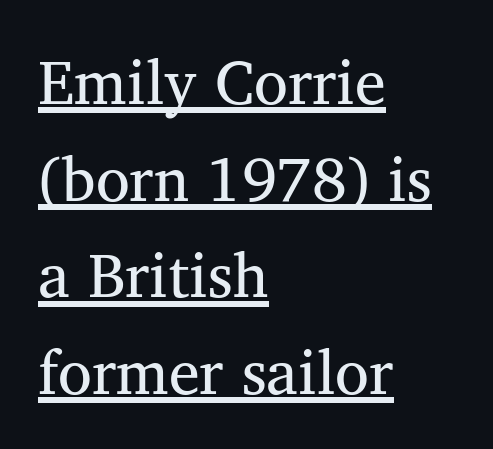
The passage shown is typed in a proportional face where columns would drift. The paragraph shown leans on its left margin. Between one letter and the next there's only the usual sliver of space. This is serif lettering, the kind often seen in printed books.
